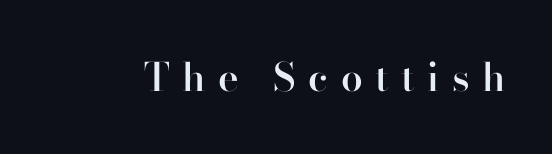
The image shows 39 px semibold serif type, upright; set unusually wide letter spacing (+0.32 em), not underlined; high stroke contrast and a small x-height.
